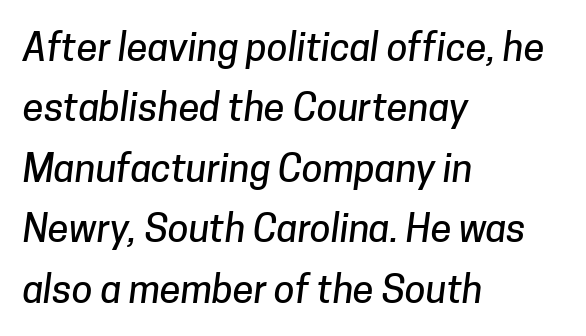
Tracking here is standard; glyphs follow each other at the usual distance. Left-aligned paragraph, ragged on the right. The baseline area is clear. Is there much room between lines? A standard amount, neither cramped nor airy. Character widths vary here, with narrow letters taking less room than wide ones.
